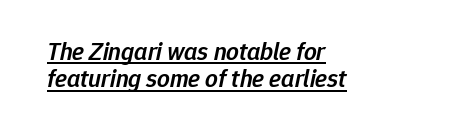
{"italic": "yes", "lean": "right", "slant_degrees": 12, "bold": "semi", "underline": "yes", "align": "left", "line_spacing": "tight", "line_spacing_ratio": 1.1, "letter_spacing": "normal", "letter_spacing_em": 0.0, "glyph_px": 25}
